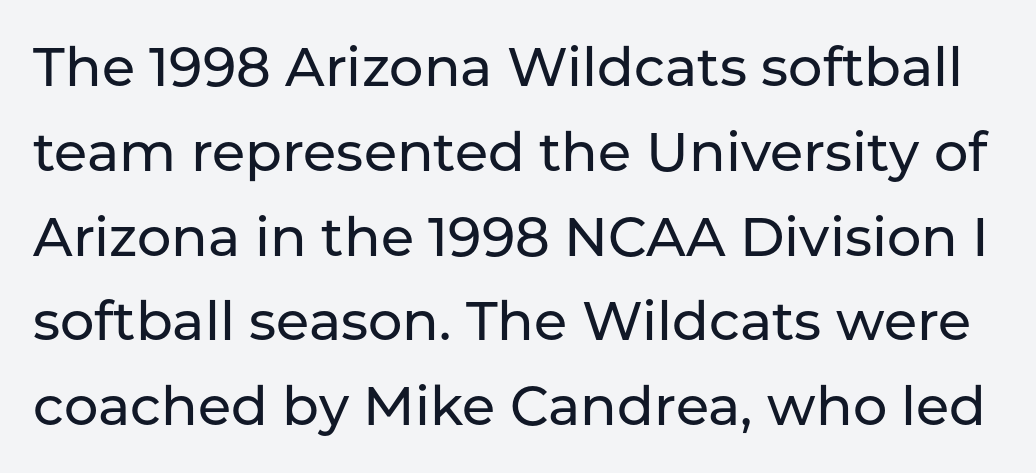
{"serif": "no", "italic": "no", "width": "normal", "stroke_contrast": "low", "x_height": "medium", "monospaced": "no", "underline": "no", "line_spacing": "normal", "line_spacing_ratio": 1.57, "letter_spacing": "normal", "letter_spacing_em": 0.0, "glyph_px": 54}
